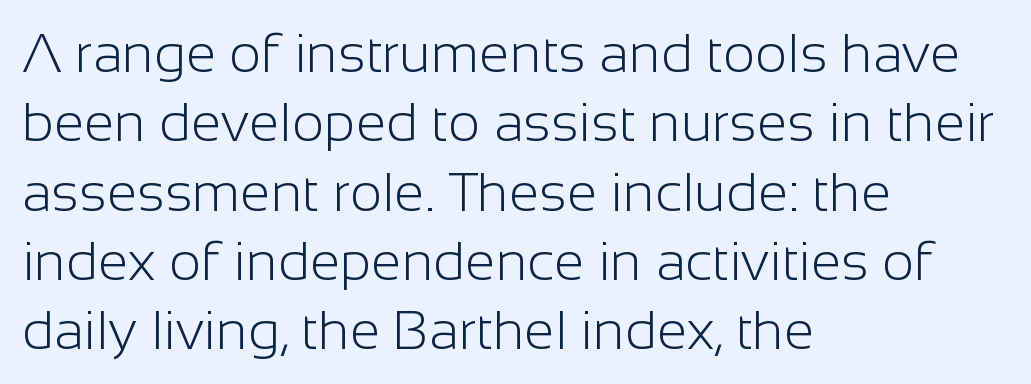
The image shows 55 px light sans-serif type, upright; set left-aligned, normal line spacing (1.26x), normal letter spacing, not underlined; low stroke contrast and a medium x-height.
